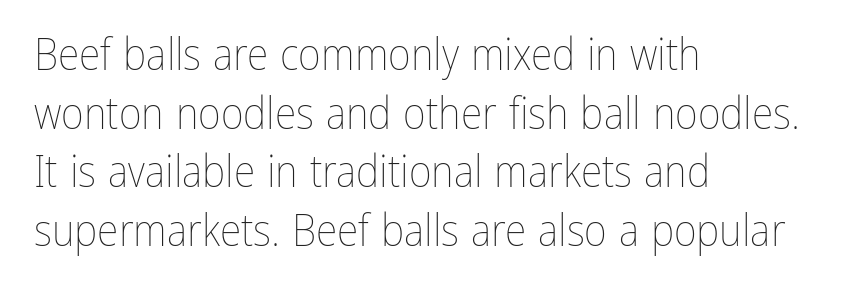
Q: Is the text bold? A: No.
Q: Is the text italic (slanted)? A: No, it is upright.
Q: Is the text underlined? A: No.
Q: How is the paragraph aligned? A: Left-aligned.
Q: Is the spacing between letters normal or unusually wide? A: Normal.
Q: Is the spacing between lines tight, normal or loose? A: Normal.
Q: Width (condensed, normal, or wide)? A: Condensed.
Q: Stroke contrast? A: Low.
Q: x-height? A: Medium.
Q: Monospaced? A: No.
